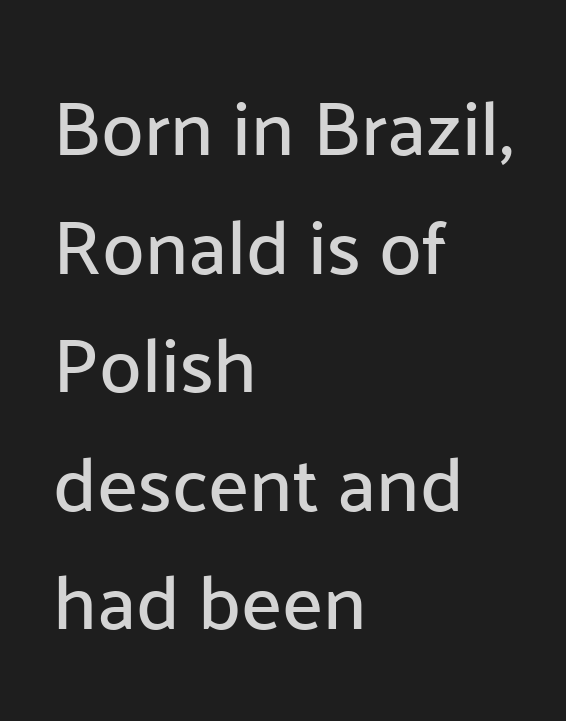
{"serif": "no", "italic": "no", "width": "normal", "stroke_contrast": "low", "x_height": "medium", "monospaced": "no", "underline": "no", "align": "left", "line_spacing": "normal", "line_spacing_ratio": 1.54, "letter_spacing": "normal", "letter_spacing_em": 0.0, "glyph_px": 77}
